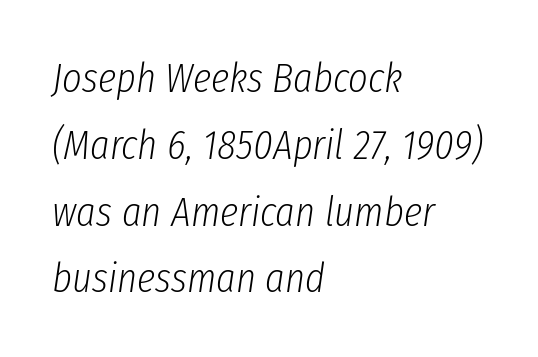
The image shows 42 px light, condensed type, italic (leaning right); set left-aligned, normal line spacing (1.59x), normal letter spacing, not underlined; low stroke contrast and a medium x-height.
